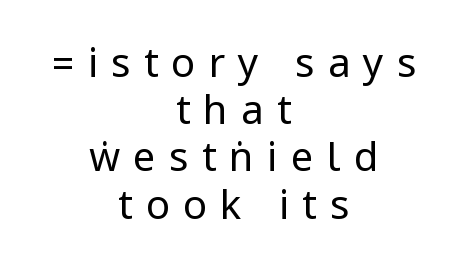
{"serif": "no", "italic": "no", "bold": "no", "weight": "regular", "width": "condensed", "stroke_contrast": "low", "underline": "no", "align": "center", "line_spacing_ratio": 1.18, "letter_spacing": "wide", "letter_spacing_em": 0.33, "glyph_px": 40}
